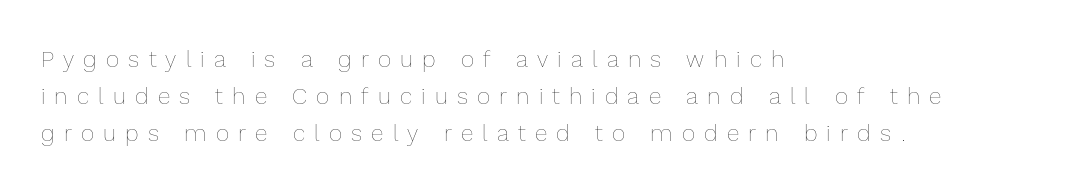
{"italic": "no", "bold": "no", "underline": "no", "align": "left", "line_spacing": "normal", "line_spacing_ratio": 1.6, "letter_spacing": "wide", "letter_spacing_em": 0.4, "glyph_px": 23}
